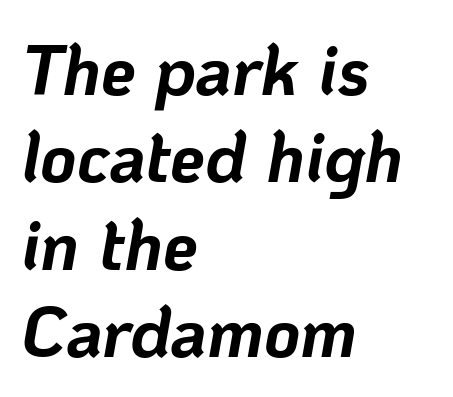
The image shows 70 px bold type, italic (leaning right); set left-aligned, normal line spacing (1.25x), normal letter spacing, not underlined; low stroke contrast and a medium x-height.
